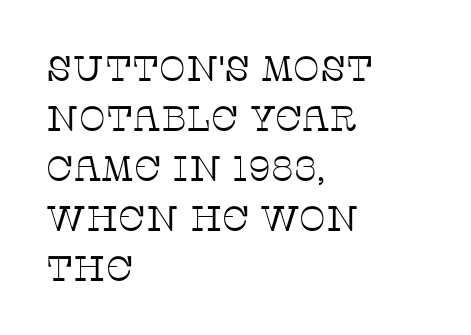
Looks like regular typesetting: each glyph gets only the width it needs. The lettering holds an erect, upright posture throughout. Anything drawn beneath the words? Only blank space. The rendering uses a moderate line-height, typical for paragraphs. A serif font was chosen for this passage.
